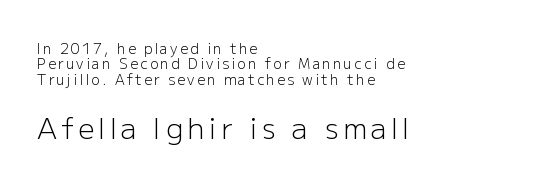
The image shows 28 px light sans-serif type, upright; set left-aligned, tight line spacing (1.1x), not underlined; the second (bottom) block is 2.0x larger; low stroke contrast and a medium x-height.
